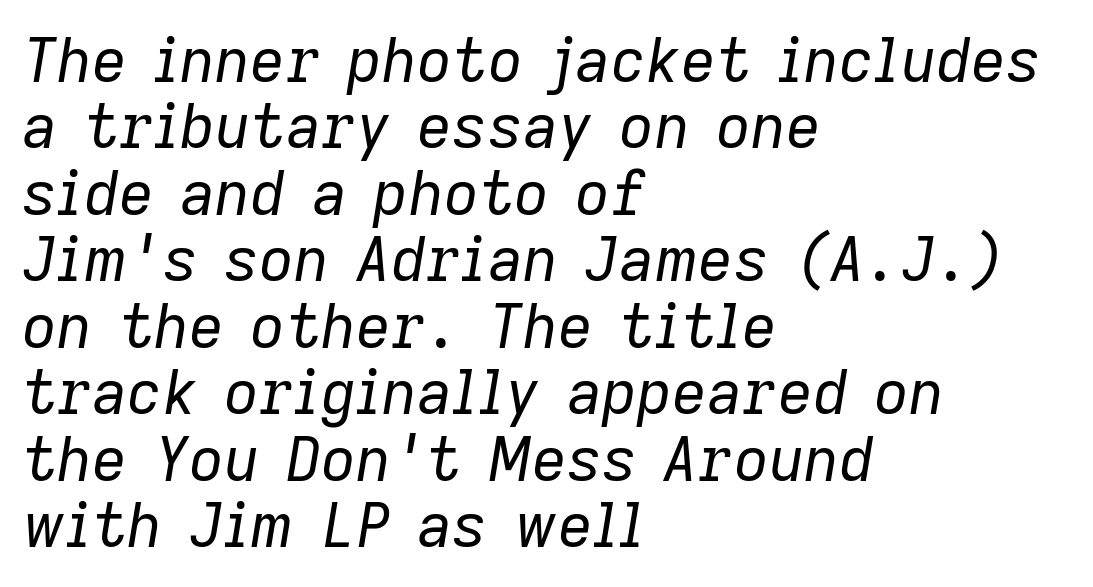
The image shows 61 px regular-weight type, italic (leaning right); set left-aligned, tight line spacing (1.09x), normal letter spacing, not underlined; low stroke contrast and a medium x-height.
